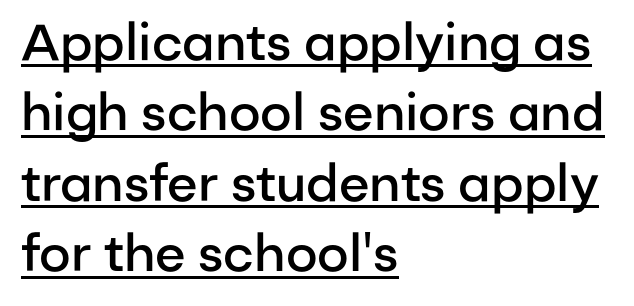
Q: Is the text bold? A: Semi-bold.
Q: Is the text italic (slanted)? A: No, it is upright.
Q: Is the typeface a serif or a sans-serif typeface? A: Sans-serif.
Q: Is the text underlined? A: Yes.
Q: How is the paragraph aligned? A: Left-aligned.
Q: Is the spacing between letters normal or unusually wide? A: Normal.
Q: Is the spacing between lines tight, normal or loose? A: Normal.
Q: Width (condensed, normal, or wide)? A: Normal.
Q: Stroke contrast? A: Low.
Q: x-height? A: Medium.
Q: Monospaced? A: No.
